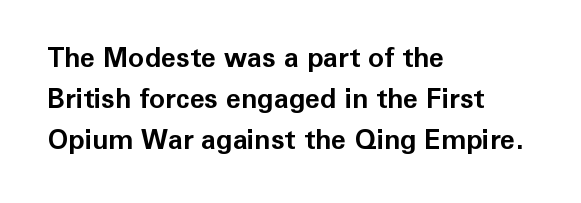
{"italic": "no", "bold": "yes", "underline": "no", "align": "left", "line_spacing": "normal", "line_spacing_ratio": 1.52, "letter_spacing": "normal", "letter_spacing_em": 0.0, "glyph_px": 27}
